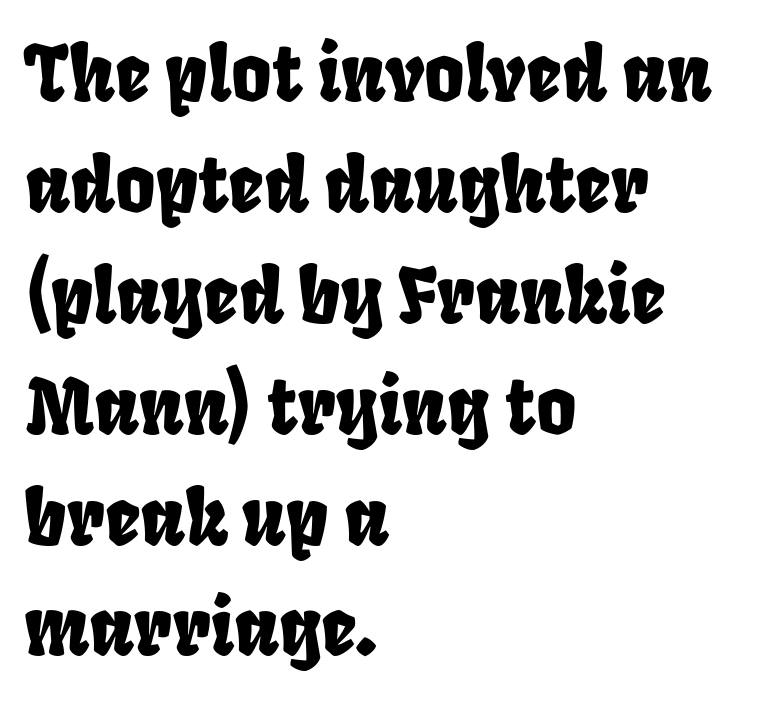
To sum up the face: it is a sans, with no serifs. The compositor pushed each line to the left boundary. This sample has the flowing, uneven cadence of proportional lettering. Vertically, the passage feels balanced, rows spaced as you'd expect.
